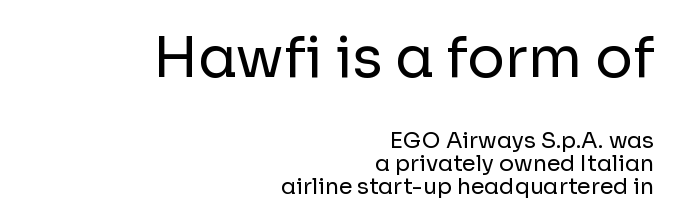
The image shows 56 px regular-weight sans-serif type, upright; set right-aligned, tight line spacing (1.05x), normal letter spacing, not underlined; the first (top) block is 2.55x larger; low stroke contrast and a medium x-height.
